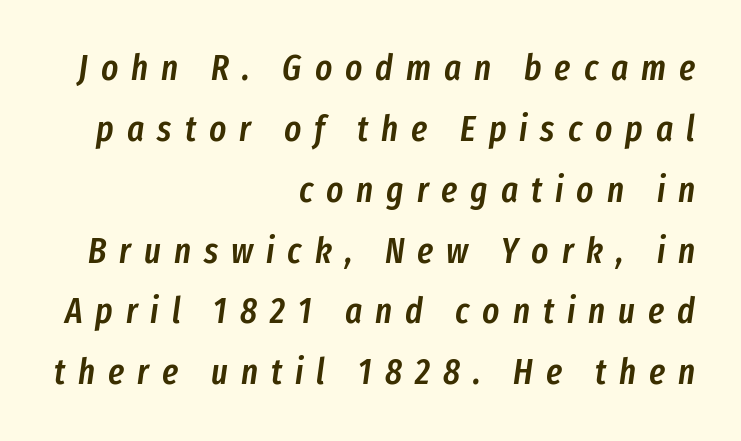
The image shows 36 px semibold, condensed type, italic (leaning right); set right-aligned, normal line spacing (1.69x), unusually wide letter spacing (+0.36 em), not underlined; low stroke contrast and a medium x-height.
